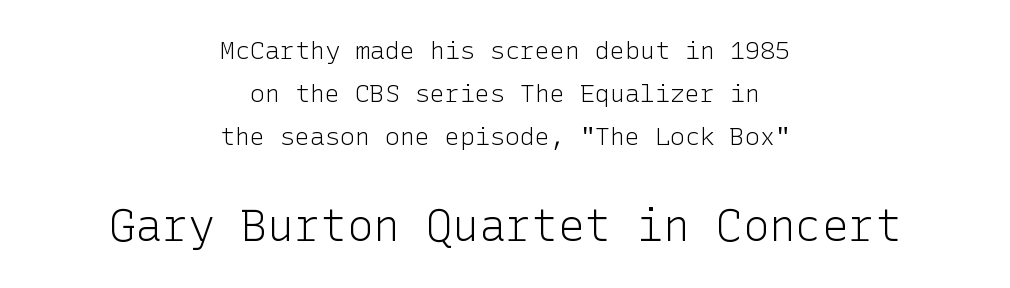
Q: Is the text bold? A: No.
Q: Is the text italic (slanted)? A: No, it is upright.
Q: Is the typeface a serif or a sans-serif typeface? A: Sans-serif.
Q: Is the text underlined? A: No.
Q: How is the paragraph aligned? A: Centered.
Q: Is the spacing between letters normal or unusually wide? A: Normal.
Q: Which block of text is set in a larger size, the first (top) or the second (bottom)? A: The second (bottom) one.
Q: Width (condensed, normal, or wide)? A: Normal.
Q: Stroke contrast? A: Low.
Q: x-height? A: Medium.
